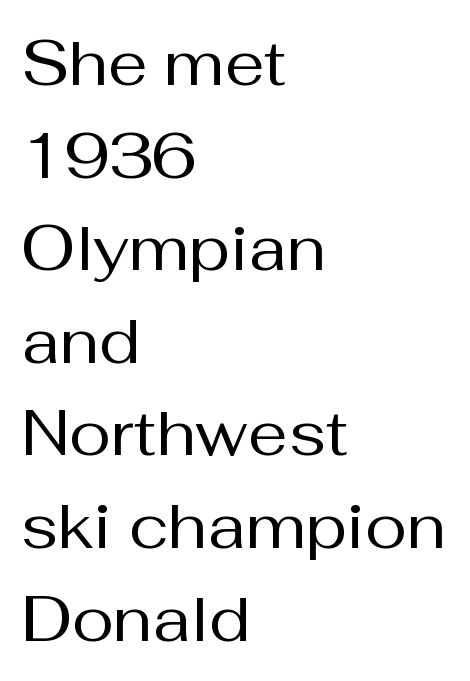
Q: Is the text bold? A: No.
Q: Is the text italic (slanted)? A: No, it is upright.
Q: Is the typeface a serif or a sans-serif typeface? A: Sans-serif.
Q: Is the text underlined? A: No.
Q: How is the paragraph aligned? A: Left-aligned.
Q: Is the spacing between letters normal or unusually wide? A: Normal.
Q: Is the spacing between lines tight, normal or loose? A: Normal.
Q: Width (condensed, normal, or wide)? A: Normal.
Q: Stroke contrast? A: Medium.
Q: x-height? A: Medium.
Q: Monospaced? A: No.
